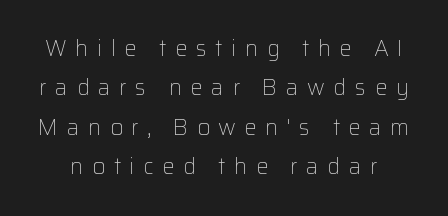
Q: Is the text bold? A: No.
Q: Is the text italic (slanted)? A: No, it is upright.
Q: Is the text underlined? A: No.
Q: Is the spacing between letters normal or unusually wide? A: Unusually wide.
